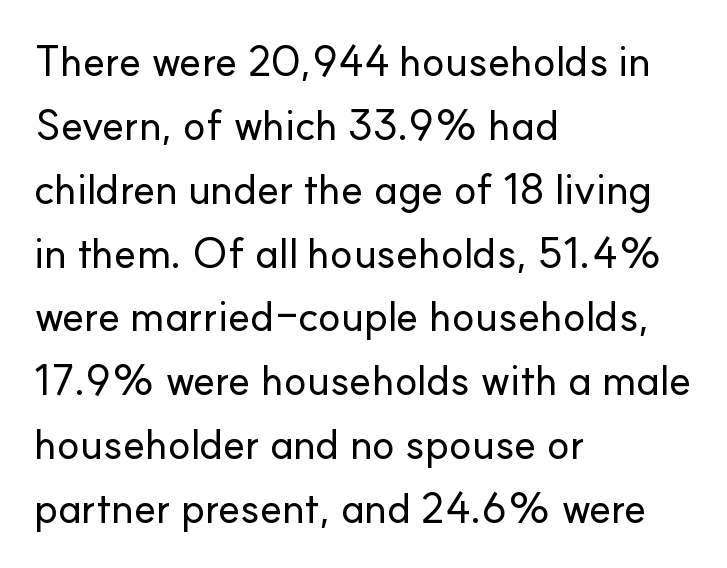
{"serif": "no", "italic": "no", "width": "normal", "stroke_contrast": "low", "x_height": "small", "monospaced": "no", "underline": "no", "align": "left", "line_spacing": "normal", "line_spacing_ratio": 1.52, "letter_spacing": "normal", "letter_spacing_em": 0.0, "glyph_px": 42}
